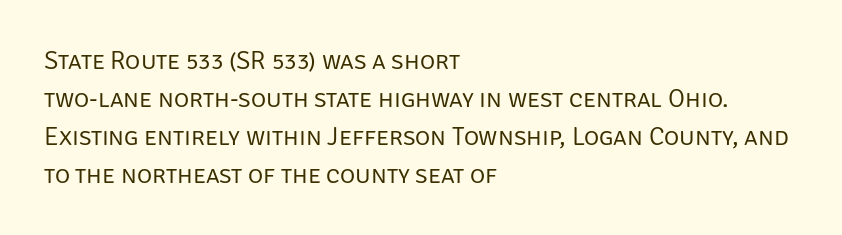
{"italic": "no", "bold": "no", "underline": "no", "align": "left", "line_spacing": "normal", "line_spacing_ratio": 1.46, "letter_spacing": "normal", "letter_spacing_em": 0.0, "glyph_px": 26}
